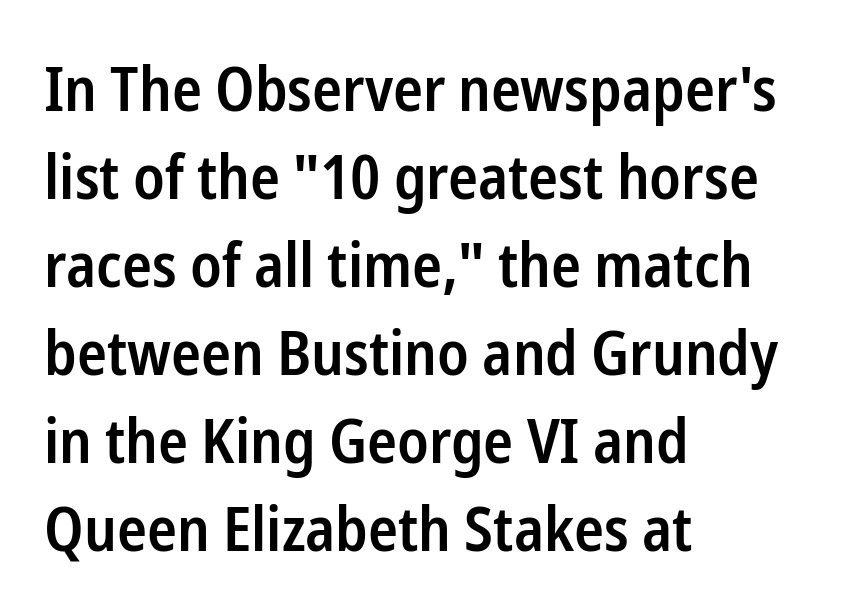
{"serif": "no", "italic": "no", "bold": "semi", "weight": "semibold", "width": "condensed", "stroke_contrast": "low", "x_height": "medium", "monospaced": "no", "underline": "no", "align": "left", "line_spacing": "normal", "line_spacing_ratio": 1.42, "letter_spacing": "normal", "letter_spacing_em": 0.0, "glyph_px": 62}
